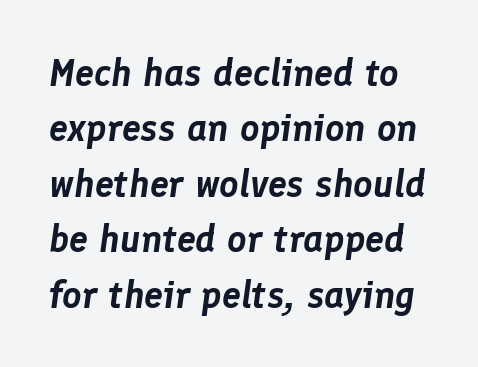
The font's italic variant was chosen for this text. Whoever set this chose a conventional vertical rhythm. Standard letterfit; no display-style spreading of the glyphs. Has an underline been added? It has not. Varying glyph widths throughout — classic text-font behaviour.
